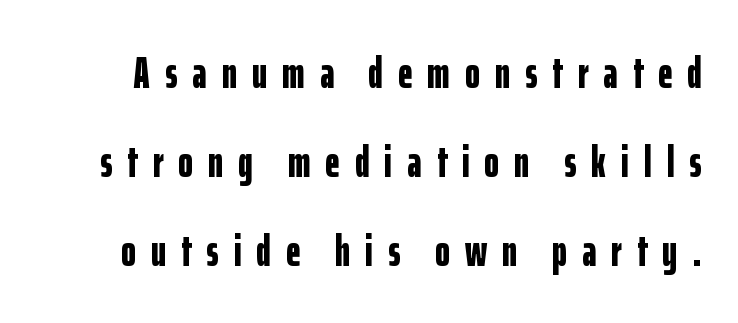
Think of a printed novel: that variable character pitch is what you see here. In terms of weight, the rendering is a true, heavy bold. Notice how the stems are strictly vertical — no italics here. This sample uses a sans-serif face.
